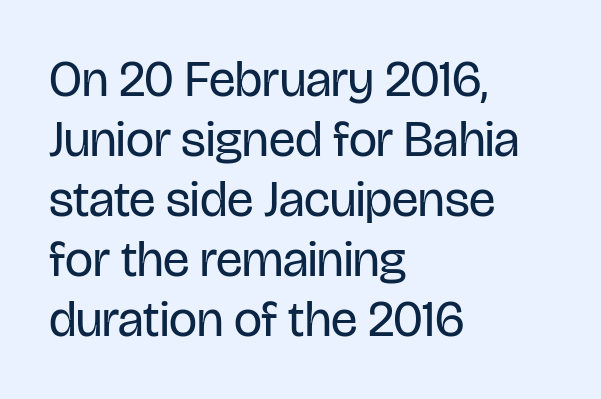
The image shows 50 px regular-weight, condensed sans-serif type, upright; set left-aligned, line spacing 1.2x, normal letter spacing, not underlined; low stroke contrast and a large x-height.
